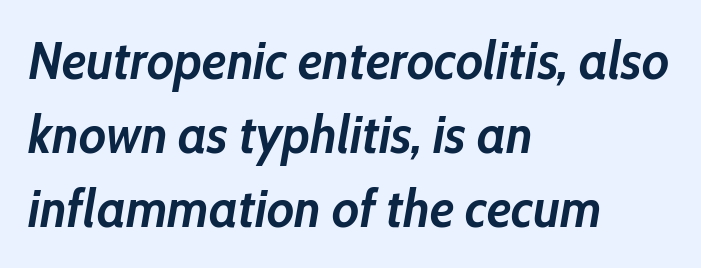
Q: Is the text bold? A: Yes.
Q: Is the text italic (slanted)? A: Yes, it leans right by about 10 degrees.
Q: Is the text underlined? A: No.
Q: How is the paragraph aligned? A: Left-aligned.
Q: Is the spacing between letters normal or unusually wide? A: Normal.
Q: Is the spacing between lines tight, normal or loose? A: Normal.
Q: Width (condensed, normal, or wide)? A: Normal.
Q: Stroke contrast? A: Low.
Q: x-height? A: Medium.
Q: Monospaced? A: No.
